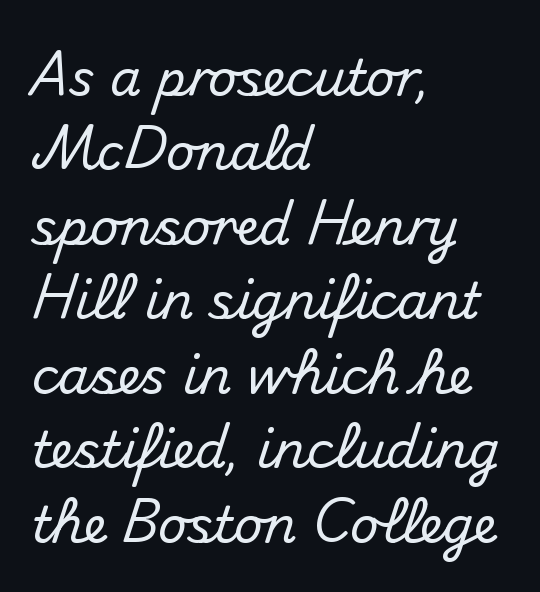
{"serif": "no", "width": "normal", "stroke_contrast": "medium", "x_height": "small", "monospaced": "no", "underline": "no", "align": "left", "line_spacing": "normal", "line_spacing_ratio": 1.49, "letter_spacing": "normal", "letter_spacing_em": 0.0, "glyph_px": 50}
